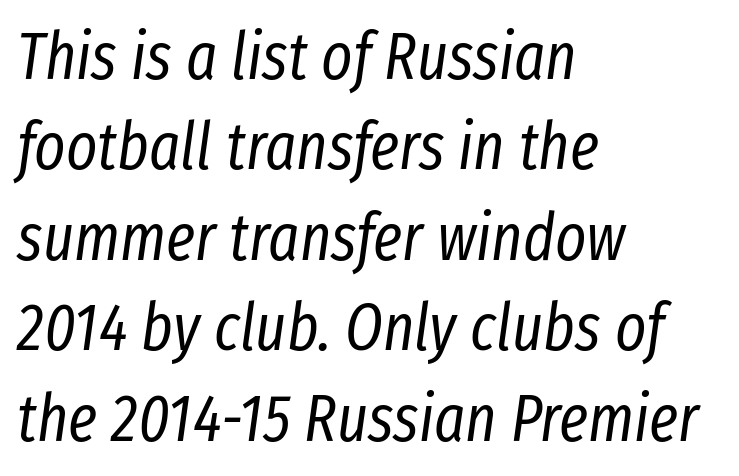
How are the letters spaced? Ordinarily, with no added tracking. Which margin do the lines hug? The left one — the right edge is uneven. In terms of leading, this rendering sits right in the middle. Character widths vary here, with narrow letters taking less room than wide ones. The zone under the glyphs is completely vacant. Slanted lettering throughout.
